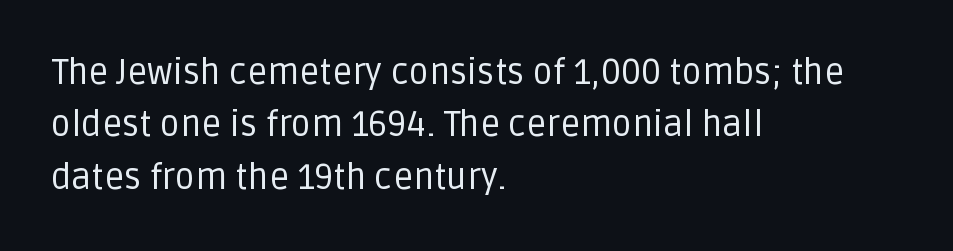
The type family on display is of the sans-serif kind. When letters stand straight like this, we call the style roman or upright. You could not count columns in this text — the font is proportionally spaced. These lines sit exactly where default settings would place them. Does the copy run flush right? No — it runs flush left. The characters are drawn with everyday or finer stroke widths.
